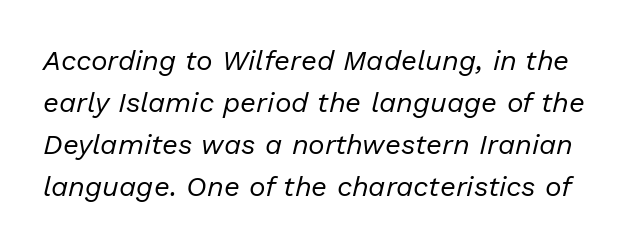
The image shows 28 px regular-weight type, italic (leaning right); set normal line spacing (1.5x), normal letter spacing, not underlined; low stroke contrast and a medium x-height.
